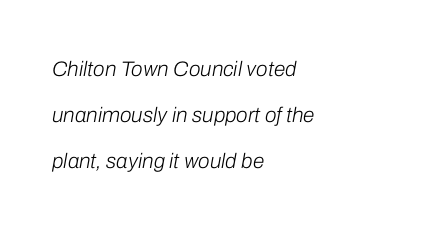
The image shows 21 px text type, italic (leaning right); set left-aligned, loose line spacing (2.19x), normal letter spacing, not underlined.
